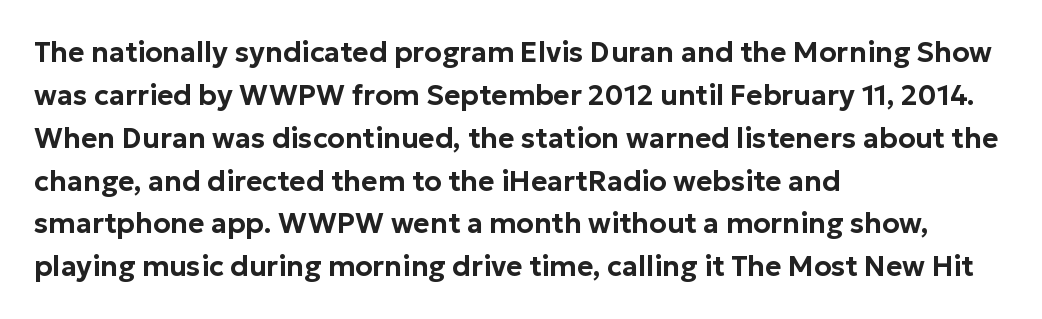
The image shows 28 px sans-serif type, upright; set left-aligned, normal line spacing (1.53x), normal letter spacing, not underlined; low stroke contrast and a medium x-height.
